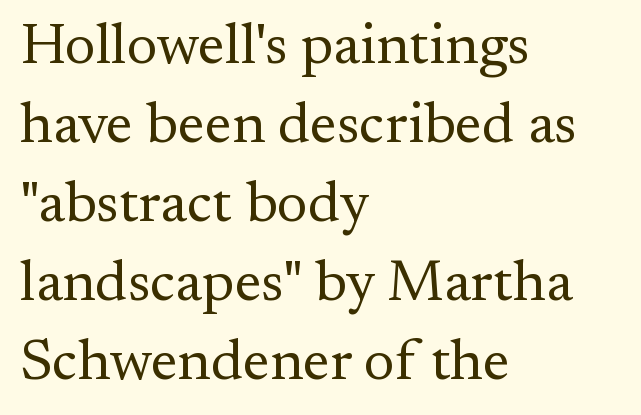
The image shows 58 px regular-weight serif type, upright; set left-aligned, normal line spacing (1.36x), normal letter spacing, not underlined; medium stroke contrast and a small x-height.
